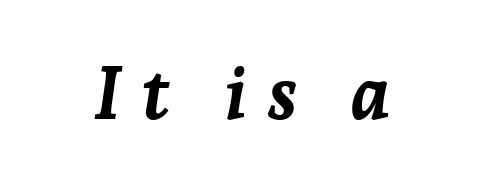
Q: Is the text bold? A: Yes.
Q: Is the text italic (slanted)? A: Yes, it leans right by about 7 degrees.
Q: Is the text underlined? A: No.
Q: Is the spacing between letters normal or unusually wide? A: Unusually wide.
Q: Width (condensed, normal, or wide)? A: Normal.
Q: Stroke contrast? A: Low.
Q: x-height? A: Medium.
Q: Monospaced? A: No.
